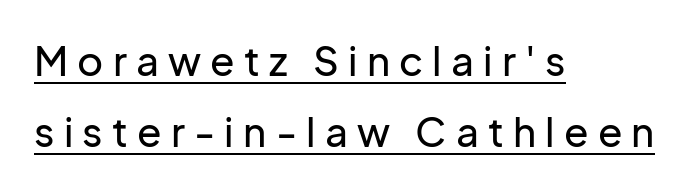
The letterforms stand isolated, each surrounded by extra space. Think of a printed novel: that variable character pitch is what you see here. Short and long lines alike share a common starting point at left. A baseline rule has been typeset under these characters.
